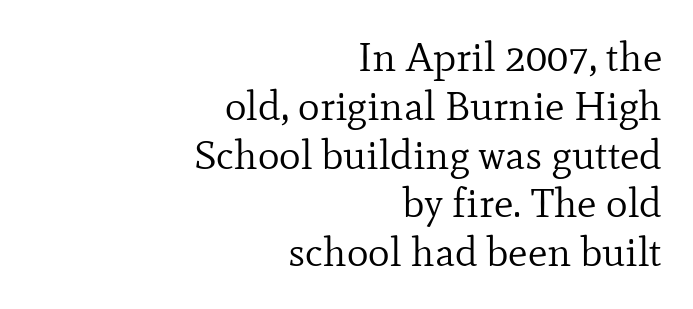
Designer's note — italics off, roman on. The rendering uses natural spacing where letterforms have individual widths. The gaps between neighbouring characters are ordinary and unremarkable. Underlining? Definitely not there. Nothing heavy about these letters — not bold at all.
